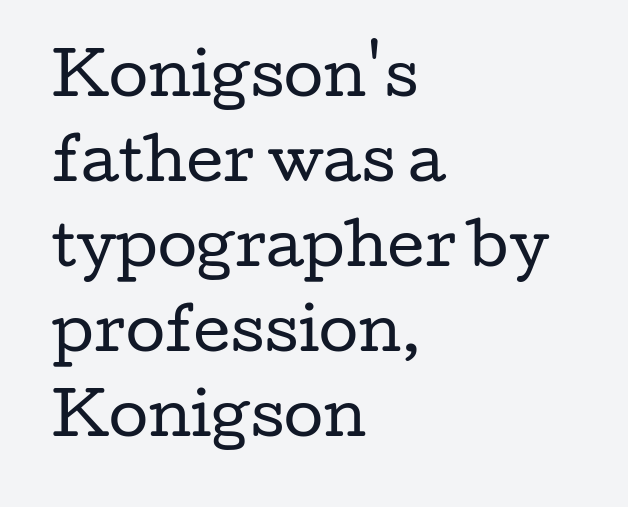
Q: Is the text bold? A: No.
Q: Is the text italic (slanted)? A: No, it is upright.
Q: Is the typeface a serif or a sans-serif typeface? A: Serif.
Q: Is the text underlined? A: No.
Q: How is the paragraph aligned? A: Left-aligned.
Q: Is the spacing between letters normal or unusually wide? A: Normal.
Q: Is the spacing between lines tight, normal or loose? A: Normal.
Q: Width (condensed, normal, or wide)? A: Wide.
Q: Stroke contrast? A: Low.
Q: x-height? A: Medium.
Q: Monospaced? A: No.
